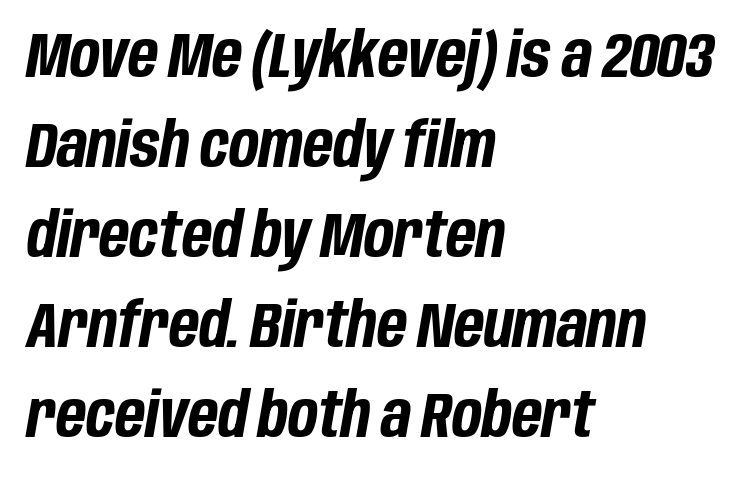
Q: Is the text bold? A: Yes.
Q: Is the text italic (slanted)? A: Yes, it leans right by about 10 degrees.
Q: Is the text underlined? A: No.
Q: How is the paragraph aligned? A: Left-aligned.
Q: Is the spacing between letters normal or unusually wide? A: Normal.
Q: Is the spacing between lines tight, normal or loose? A: Normal.
Q: Width (condensed, normal, or wide)? A: Condensed.
Q: Stroke contrast? A: Low.
Q: x-height? A: Large.
Q: Monospaced? A: No.
